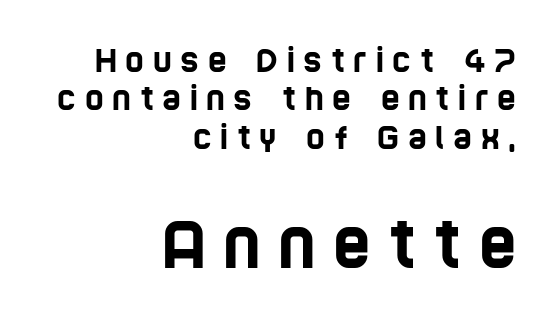
The compositor pushed each line to the right boundary. Check the space under the baseline: it is left empty. Is this a fixed-width face? No — the glyphs have proportional, varying widths. The face used here is rendered with a markedly widened letterfit.
